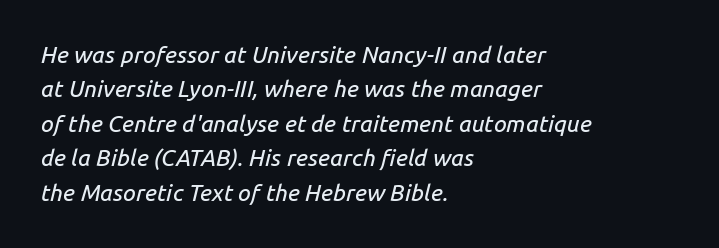
Q: Is the text italic (slanted)? A: Yes, it leans right by about 14 degrees.
Q: Is the text underlined? A: No.
Q: How is the paragraph aligned? A: Left-aligned.
Q: Is the spacing between letters normal or unusually wide? A: Normal.
Q: Is the spacing between lines tight, normal or loose? A: Normal.
